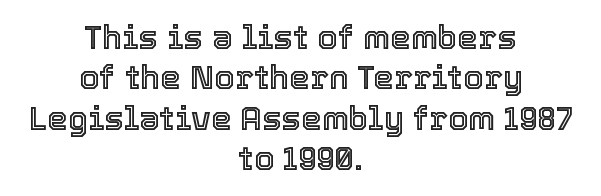
Q: Is the text italic (slanted)? A: No, it is upright.
Q: Is the text underlined? A: No.
Q: How is the paragraph aligned? A: Centered.
Q: Is the spacing between letters normal or unusually wide? A: Normal.
Q: Width (condensed, normal, or wide)? A: Normal.
Q: x-height? A: Medium.
Q: Monospaced? A: No.
